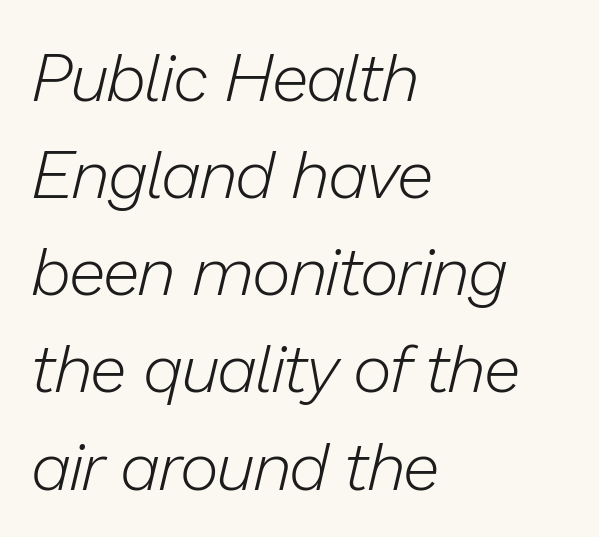
Q: Is the text bold? A: No.
Q: Is the text italic (slanted)? A: Yes, it leans right by about 13 degrees.
Q: Is the text underlined? A: No.
Q: How is the paragraph aligned? A: Left-aligned.
Q: Is the spacing between letters normal or unusually wide? A: Normal.
Q: Is the spacing between lines tight, normal or loose? A: Normal.
Q: Width (condensed, normal, or wide)? A: Normal.
Q: Stroke contrast? A: Low.
Q: x-height? A: Medium.
Q: Monospaced? A: No.
